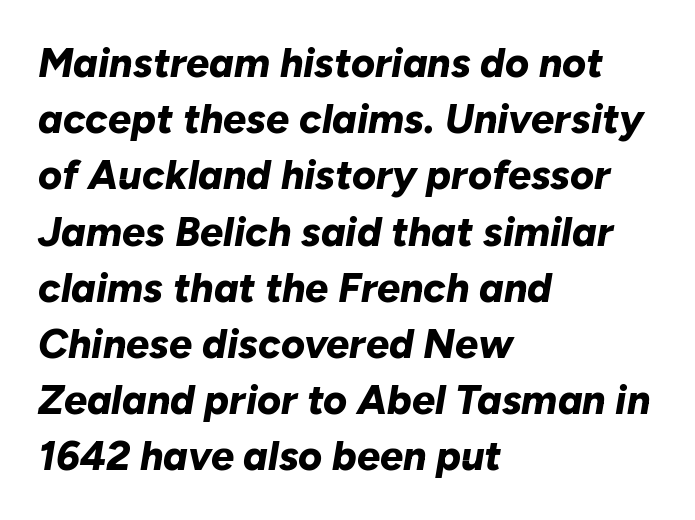
Reading down the column, the eye jumps a familiar distance to each next line. Underlining? Definitely not there. Notice how the stems are inclined rather than vertical — that's the hallmark of italics. Stroke thickness is high; the sample reads as a true bold. These lines are rendered in a variable-pitch font.
